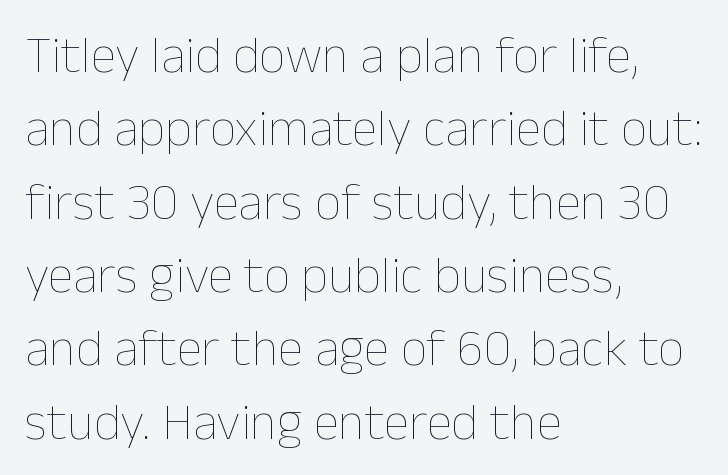
The image shows 52 px thin type, upright; set left-aligned, normal line spacing (1.41x), normal letter spacing, not underlined; low stroke contrast and a medium x-height.
